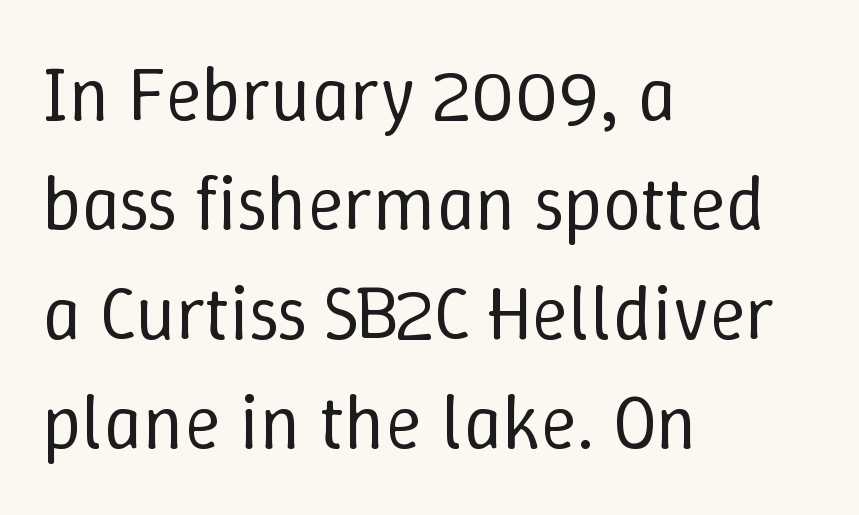
Q: Is the text bold? A: No.
Q: Is the text italic (slanted)? A: No, it is upright.
Q: Is the text underlined? A: No.
Q: How is the paragraph aligned? A: Left-aligned.
Q: Is the spacing between letters normal or unusually wide? A: Normal.
Q: Is the spacing between lines tight, normal or loose? A: Normal.
Q: Width (condensed, normal, or wide)? A: Normal.
Q: Stroke contrast? A: Low.
Q: x-height? A: Medium.
Q: Monospaced? A: No.
